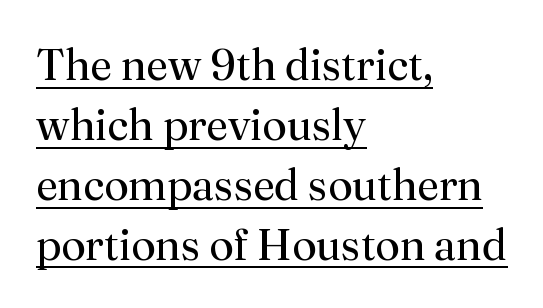
The image shows 44 px regular-weight serif type, upright; set left-aligned, normal line spacing (1.36x), normal letter spacing, underlined; medium stroke contrast and a small x-height.
